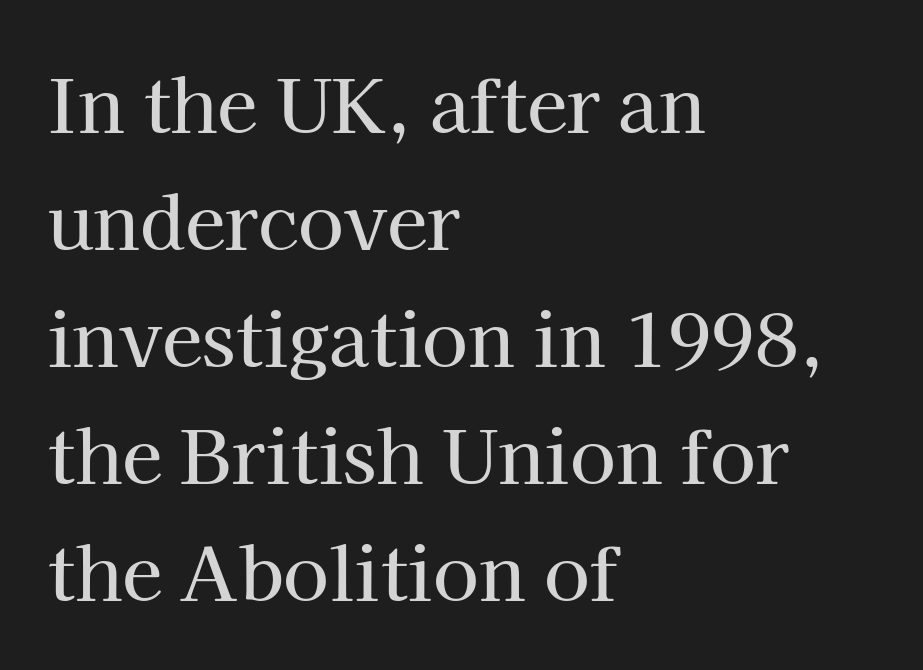
Q: Is the text italic (slanted)? A: No, it is upright.
Q: Is the typeface a serif or a sans-serif typeface? A: Serif.
Q: Is the text underlined? A: No.
Q: How is the paragraph aligned? A: Left-aligned.
Q: Is the spacing between letters normal or unusually wide? A: Normal.
Q: Is the spacing between lines tight, normal or loose? A: Normal.
Q: Width (condensed, normal, or wide)? A: Normal.
Q: Stroke contrast? A: High.
Q: x-height? A: Medium.
Q: Monospaced? A: No.
